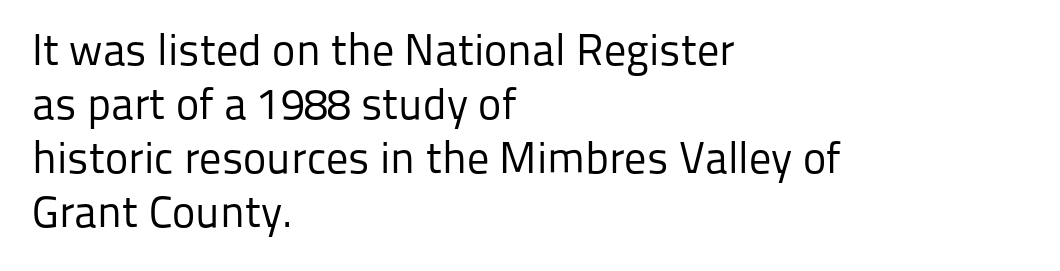
{"serif": "no", "italic": "no", "bold": "no", "weight": "regular", "width": "normal", "stroke_contrast": "low", "x_height": "medium", "monospaced": "no", "underline": "no", "align": "left", "line_spacing_ratio": 1.23, "letter_spacing": "normal", "letter_spacing_em": 0.0, "glyph_px": 44}
